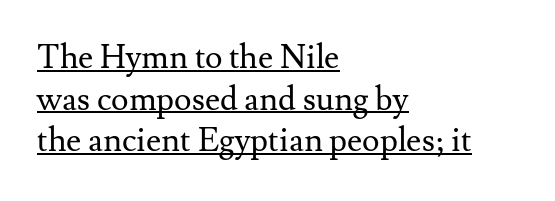
The characters display serif detailing at their extremities. Like a heading marked for emphasis, these lines bear an underscore. Nope, not italic — everything's standing straight. Weight: in the light-to-regular range.
